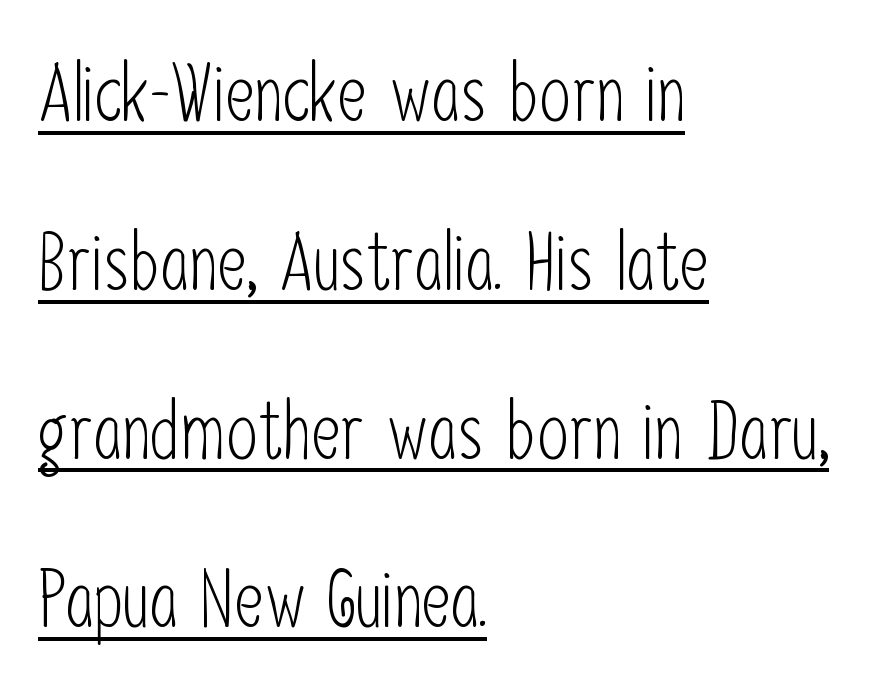
The image shows 80 px light, condensed sans-serif type, upright; set left-aligned, loose line spacing (2.11x), normal letter spacing, underlined; low stroke contrast and a medium x-height.
